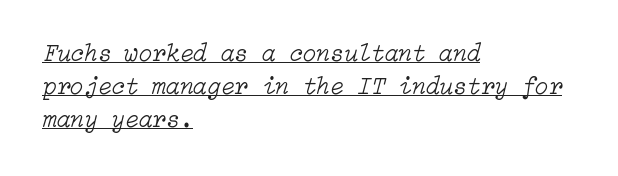
{"italic": "yes", "lean": "right", "slant_degrees": 15, "bold": "no", "underline": "yes", "align": "left", "line_spacing": "normal", "line_spacing_ratio": 1.32, "letter_spacing": "normal", "letter_spacing_em": 0.0, "glyph_px": 25}
